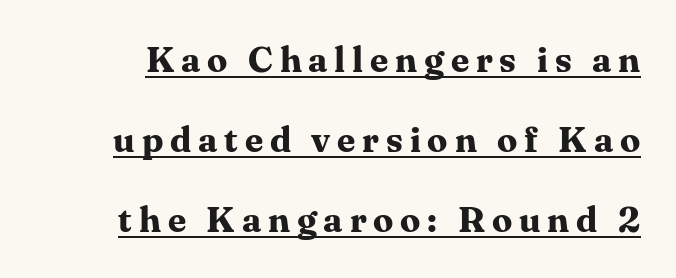
The image shows 36 px bold serif type, upright; set loose line spacing (2.22x), underlined; medium stroke contrast and a medium x-height.
